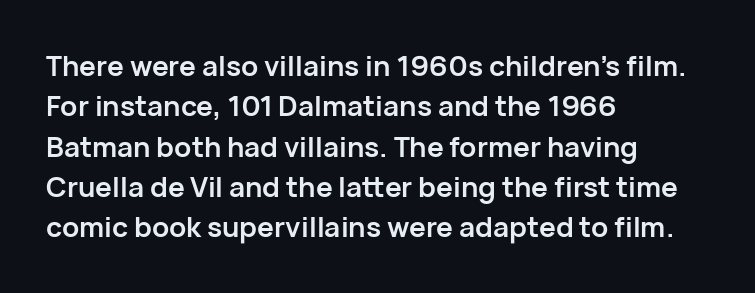
The image shows 28 px semibold sans-serif type, upright; set left-aligned, normal line spacing (1.44x), normal letter spacing, not underlined; low stroke contrast and a medium x-height.
